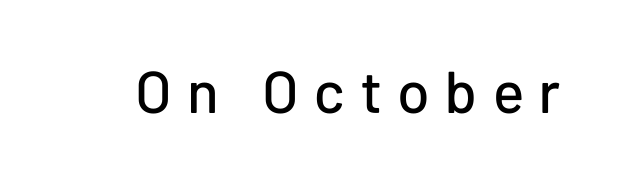
The lettering stays uniformly vertical, giving the passage a roman look. I'd call this a sans setting — the letters go barefoot. Tracking here is generous; glyphs stand well apart from one another. The letters advance in unequal steps, a hallmark of proportional type. Only glyphs here, with clear space below each row.
